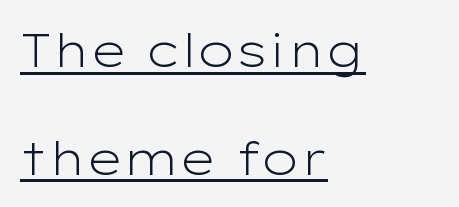
Is this a fixed-width face? No — the glyphs have proportional, varying widths. Each line starts at the same left margin while the right side varies. The strokes carry an ordinary text weight at most. Underlining? Definitely there.
